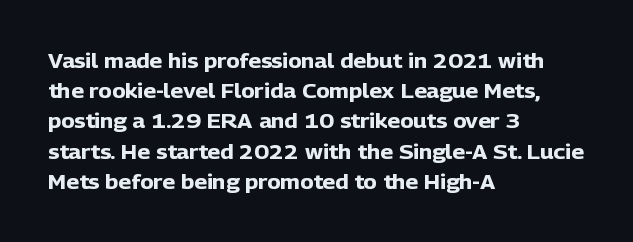
Q: Is the text bold? A: Yes.
Q: Is the text italic (slanted)? A: No, it is upright.
Q: Is the text underlined? A: No.
Q: How is the paragraph aligned? A: Left-aligned.
Q: Is the spacing between letters normal or unusually wide? A: Normal.
Q: Is the spacing between lines tight, normal or loose? A: Normal.
